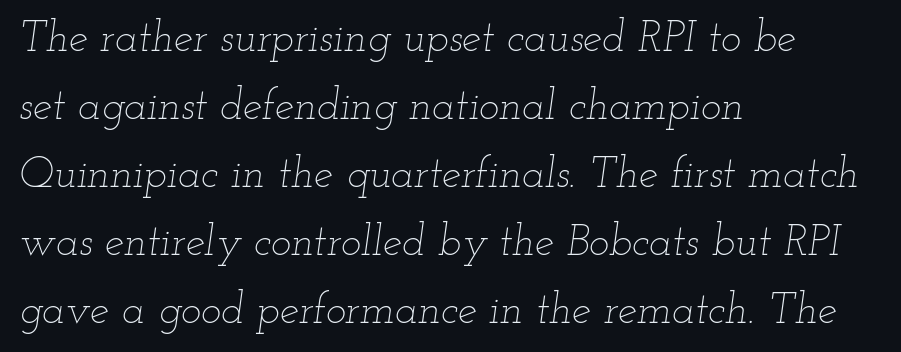
The image shows 43 px thin, wide type, italic (leaning right); set left-aligned, normal line spacing (1.58x), normal letter spacing, not underlined; low stroke contrast and a small x-height.
